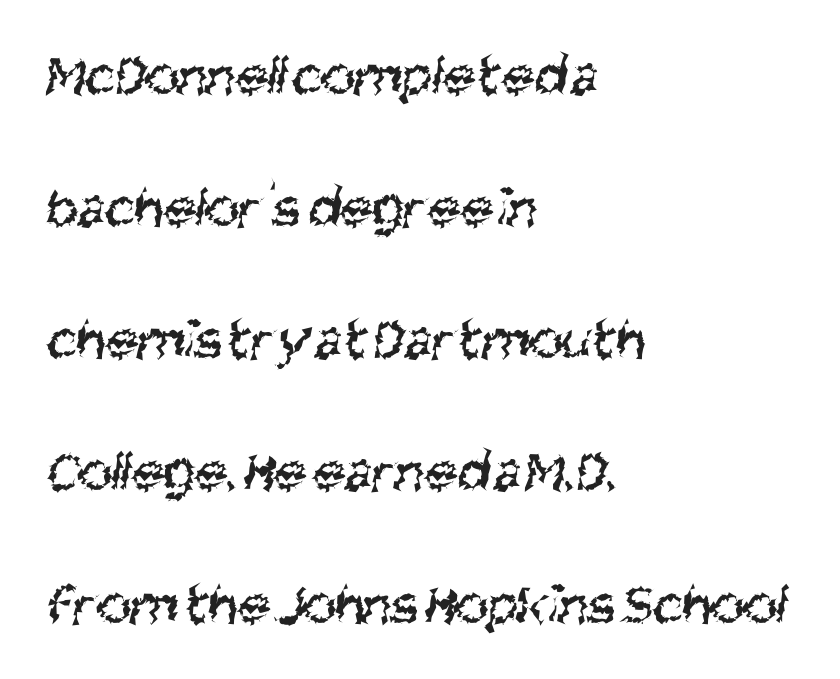
No letter is thick-stroked: the sample isn't bold. The passage shown is not underscored anywhere. In CSS terms this would be text-align: left. Note the varied advance widths — an 'i' is clearly narrower than an 'm'.
